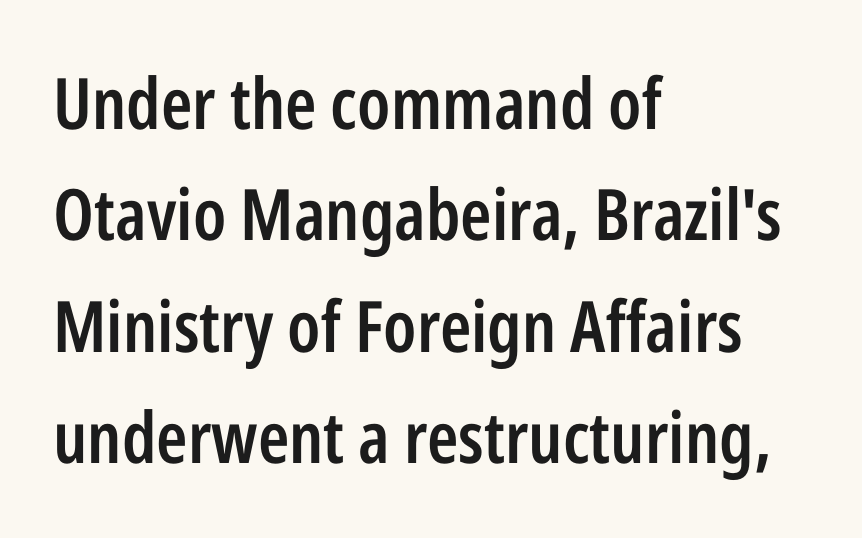
The image shows 71 px semibold, condensed sans-serif type, upright; set left-aligned, normal line spacing (1.57x), normal letter spacing, not underlined; low stroke contrast and a medium x-height.
